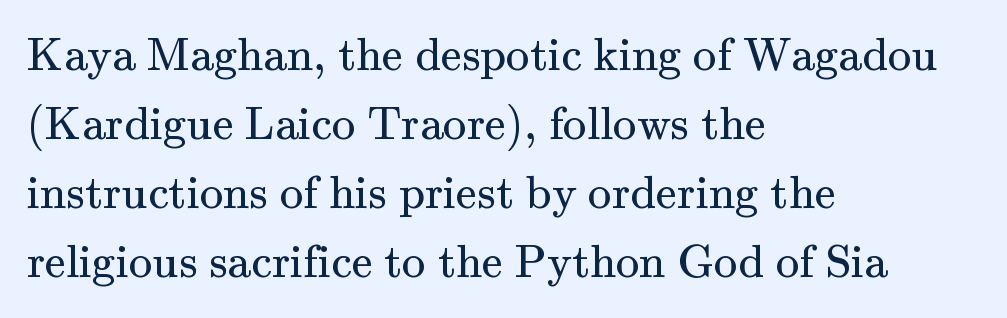
Reading down the block, your eye returns to a fixed left position each line. Nope, not italic — everything's standing straight. The line-height multiplier appears to be the usual default. The baseline area is clear. Counters stay open thanks to moderate or lighter strokes.
